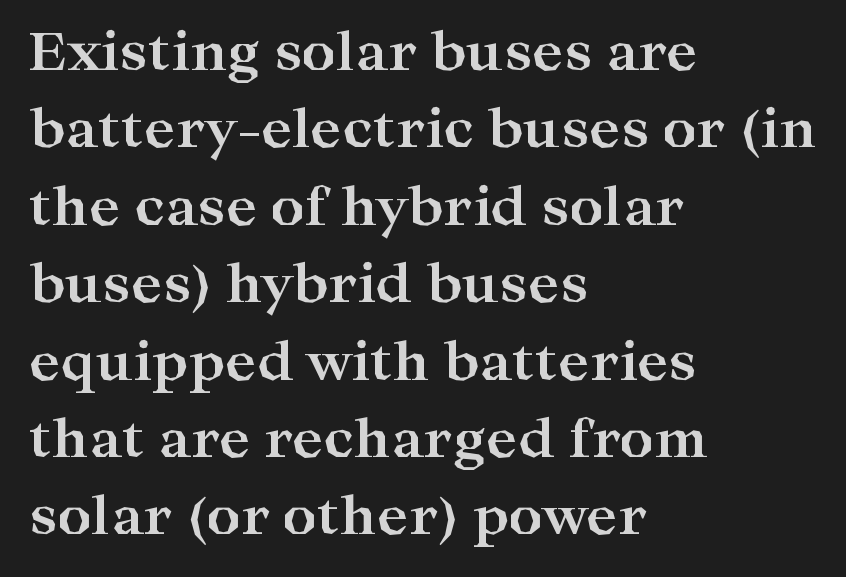
Q: Is the text bold? A: Yes.
Q: Is the text italic (slanted)? A: No, it is upright.
Q: Is the typeface a serif or a sans-serif typeface? A: Serif.
Q: Is the text underlined? A: No.
Q: How is the paragraph aligned? A: Left-aligned.
Q: Is the spacing between letters normal or unusually wide? A: Normal.
Q: Is the spacing between lines tight, normal or loose? A: Normal.
Q: Width (condensed, normal, or wide)? A: Wide.
Q: Stroke contrast? A: High.
Q: x-height? A: Medium.
Q: Monospaced? A: No.
